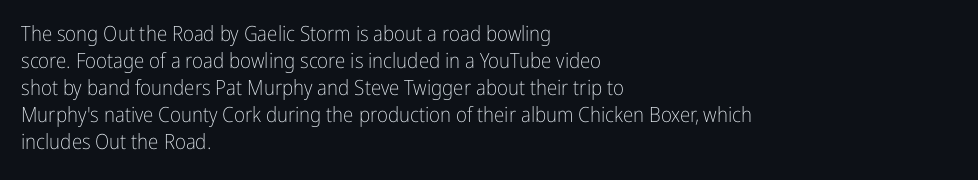
{"italic": "no", "bold": "no", "underline": "no", "align": "left", "line_spacing": "normal", "line_spacing_ratio": 1.29, "letter_spacing": "normal", "letter_spacing_em": 0.0, "glyph_px": 21}
